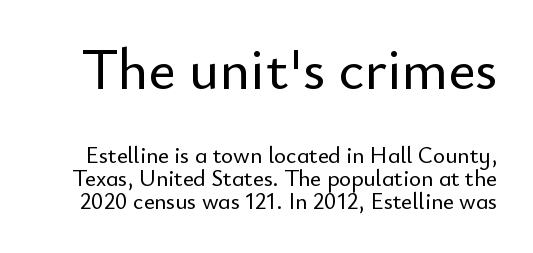
Q: Is the text italic (slanted)? A: No, it is upright.
Q: Is the typeface a serif or a sans-serif typeface? A: Sans-serif.
Q: Is the text underlined? A: No.
Q: Is the spacing between letters normal or unusually wide? A: Normal.
Q: Is the spacing between lines tight, normal or loose? A: Tight.
Q: Which block of text is set in a larger size, the first (top) or the second (bottom)? A: The first (top) one.
Q: Width (condensed, normal, or wide)? A: Normal.
Q: Stroke contrast? A: Low.
Q: x-height? A: Small.
Q: Monospaced? A: No.
